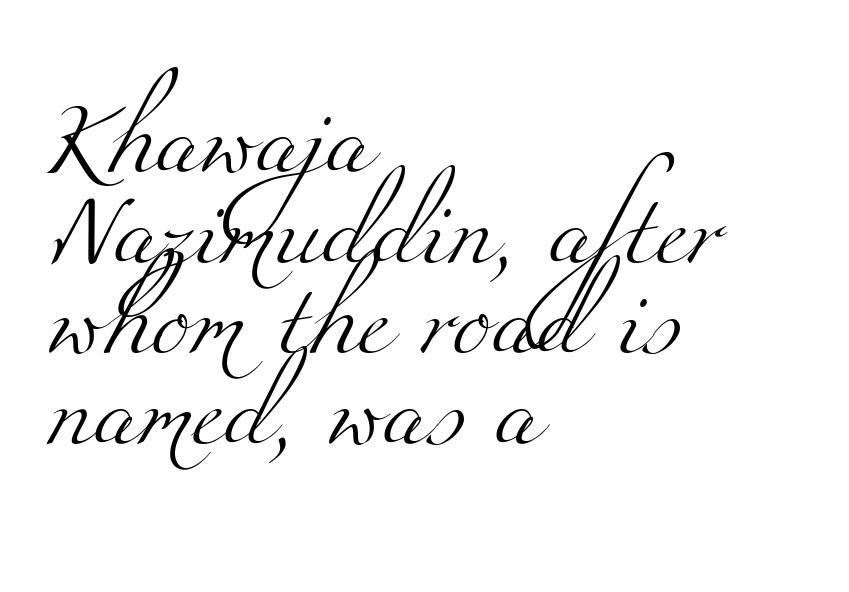
Compared with typical body copy, the letter spacing here is the same. No chunkiness to these letters — they're not bold. Looks like regular typesetting: each glyph gets only the width it needs. Descenders are the only things crossing below the line. Casual observation: everything's shoved over to the left.
